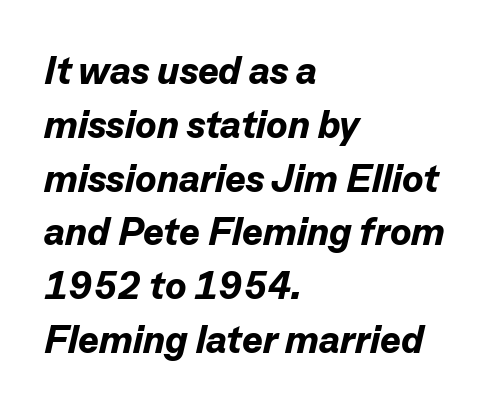
The image shows 39 px bold type, italic (leaning right); set left-aligned, normal line spacing (1.38x), normal letter spacing, not underlined; low stroke contrast and a medium x-height.
